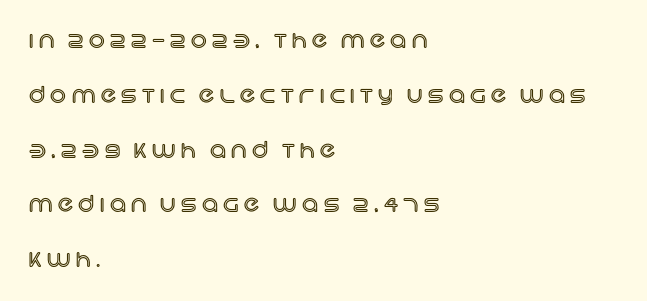
Vertical spacing — loose. A clean baseline with only descenders dipping below it. The line texture is sparse and dotted thanks to wide tracking. Notice how the stems are strictly vertical — no italics here. Layout note: lines flush left.
